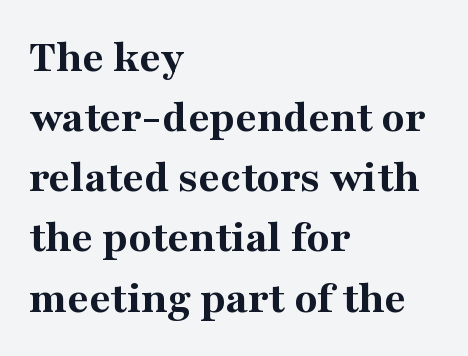
Line beginnings align vertically; line endings do not. To sum up the face: it has serifs. I'd describe the lettering as bold — thick and assertive. Think of a printed novel: that variable character pitch is what you see here.
